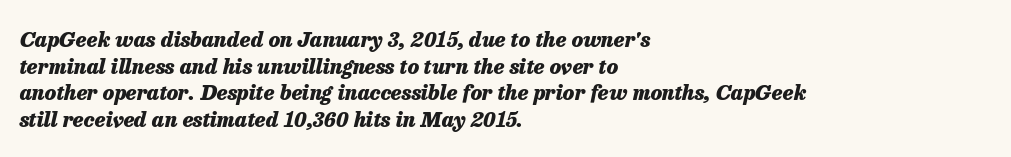
The image shows 21 px bold type, italic (leaning right); set left-aligned, normal line spacing (1.27x), normal letter spacing, not underlined.
